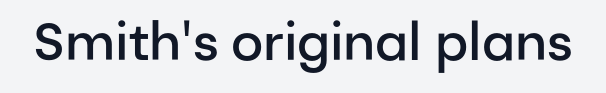
{"serif": "no", "italic": "no", "bold": "semi", "weight": "semibold", "width": "normal", "stroke_contrast": "low", "x_height": "medium", "monospaced": "no", "underline": "no", "letter_spacing": "normal", "letter_spacing_em": 0.0, "glyph_px": 52}
